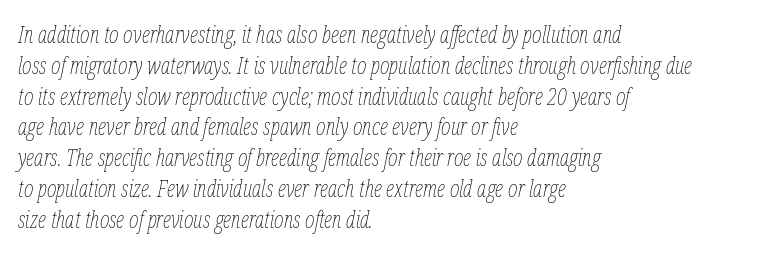
This rendering features lettering with no underline. Leading matches the norm, producing a regular column. The font is comparable to plain body text, perhaps lighter. The lines in this sample share a left origin and differ only in where they stop. If you drew a line through each stem, it would be angled. Tracking here is standard; glyphs follow each other at the usual distance.
